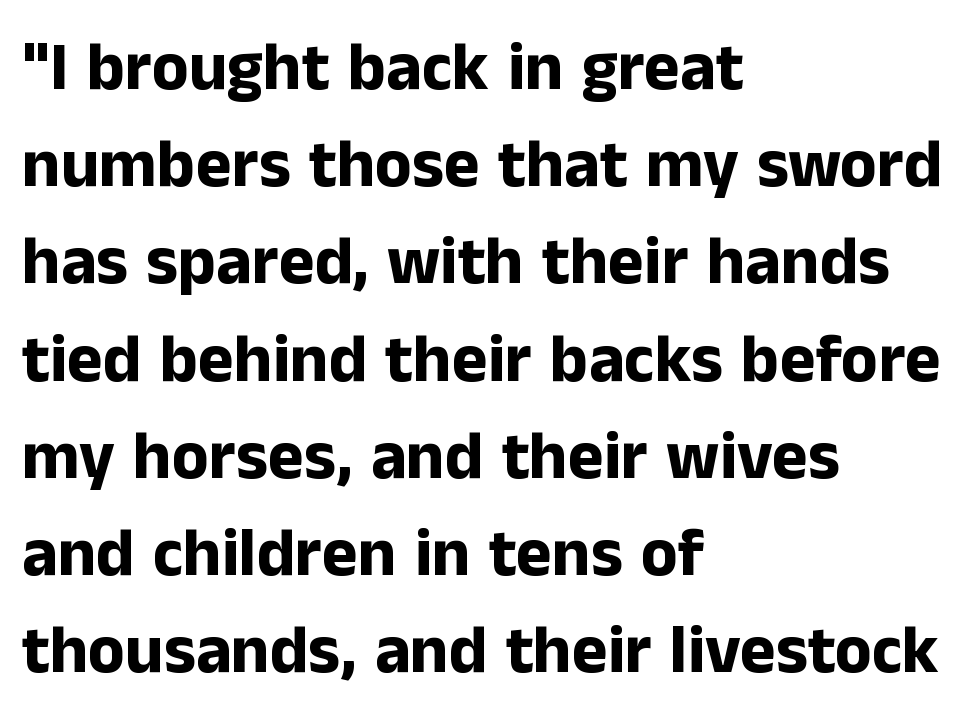
The image shows 68 px bold sans-serif type, upright; set left-aligned, normal line spacing (1.43x), normal letter spacing, not underlined; low stroke contrast and a medium x-height.
